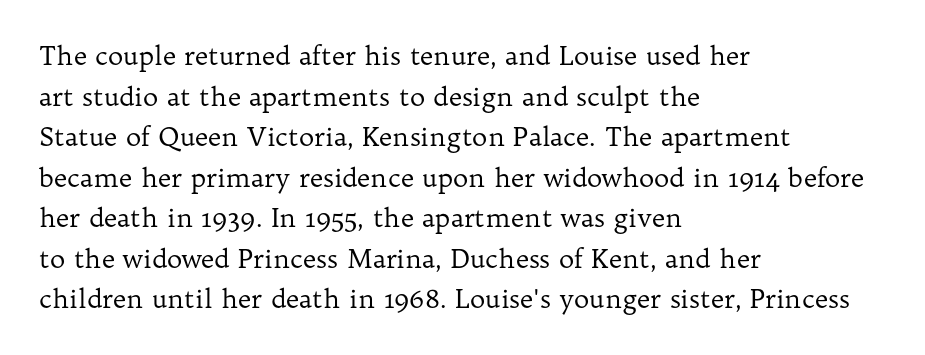
{"italic": "no", "bold": "no", "underline": "no", "align": "left", "line_spacing": "normal", "line_spacing_ratio": 1.56, "letter_spacing": "normal", "letter_spacing_em": 0.0, "glyph_px": 26}
